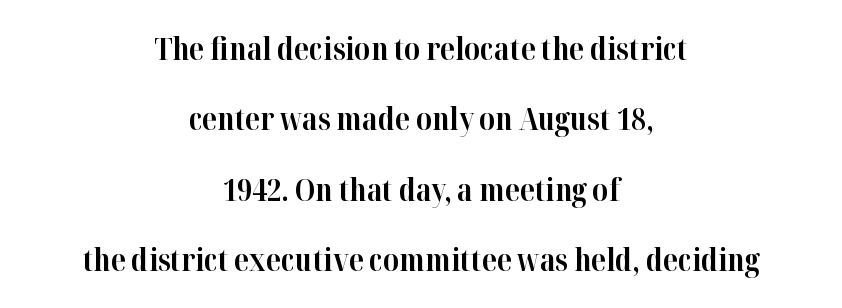
Q: Is the text bold? A: Yes.
Q: Is the text italic (slanted)? A: No, it is upright.
Q: Is the typeface a serif or a sans-serif typeface? A: Serif.
Q: Is the text underlined? A: No.
Q: How is the paragraph aligned? A: Centered.
Q: Is the spacing between letters normal or unusually wide? A: Normal.
Q: Is the spacing between lines tight, normal or loose? A: Loose.
Q: Width (condensed, normal, or wide)? A: Normal.
Q: Stroke contrast? A: High.
Q: x-height? A: Medium.
Q: Monospaced? A: No.
